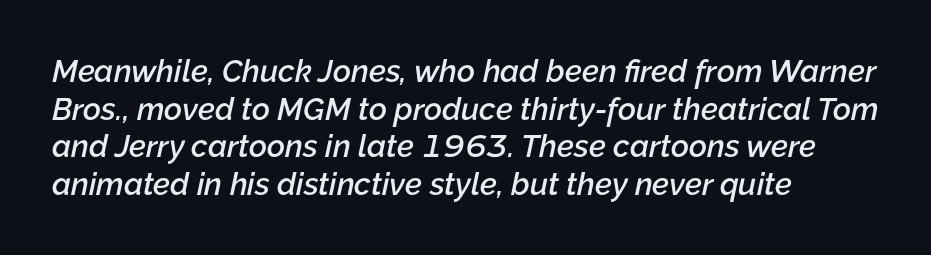
Where is the straight margin? On the left. Think of a printed novel: that variable character pitch is what you see here. The gaps between neighbouring characters are ordinary and unremarkable. Its strokes are somewhat broadened, the hallmark of semibold type. The specimen omits any rule beneath the text block's lines. The face used here has a pronounced slope to its letters.
